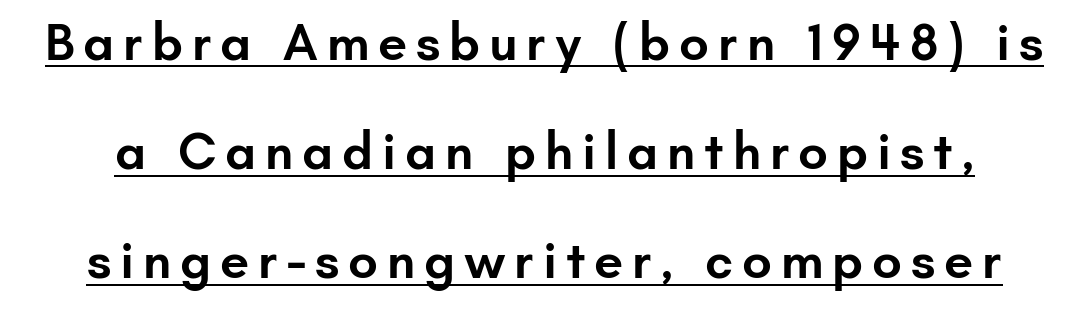
{"serif": "no", "italic": "no", "bold": "semi", "weight": "semibold", "width": "normal", "stroke_contrast": "low", "x_height": "small", "monospaced": "no", "underline": "yes", "line_spacing": "loose", "line_spacing_ratio": 2.1, "glyph_px": 52}
